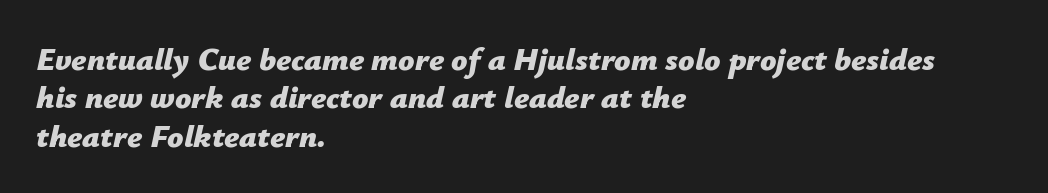
Q: Is the text bold? A: Yes.
Q: Is the text italic (slanted)? A: Yes, it leans right by about 12 degrees.
Q: Is the text underlined? A: No.
Q: How is the paragraph aligned? A: Left-aligned.
Q: Is the spacing between letters normal or unusually wide? A: Normal.
Q: Width (condensed, normal, or wide)? A: Normal.
Q: Stroke contrast? A: Low.
Q: x-height? A: Medium.
Q: Monospaced? A: No.
